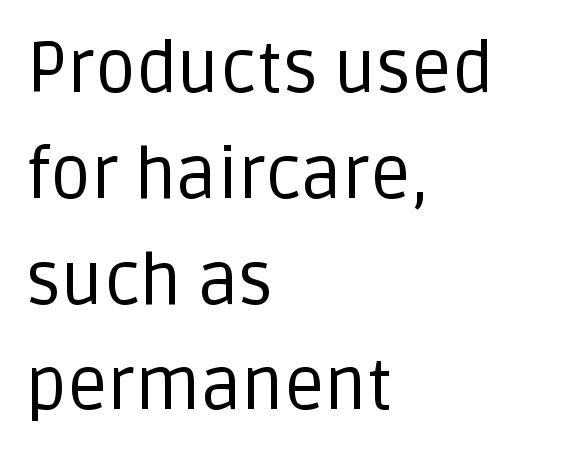
The image shows 71 px regular-weight sans-serif type, upright; set left-aligned, normal line spacing (1.49x), normal letter spacing, not underlined; low stroke contrast and a large x-height.
